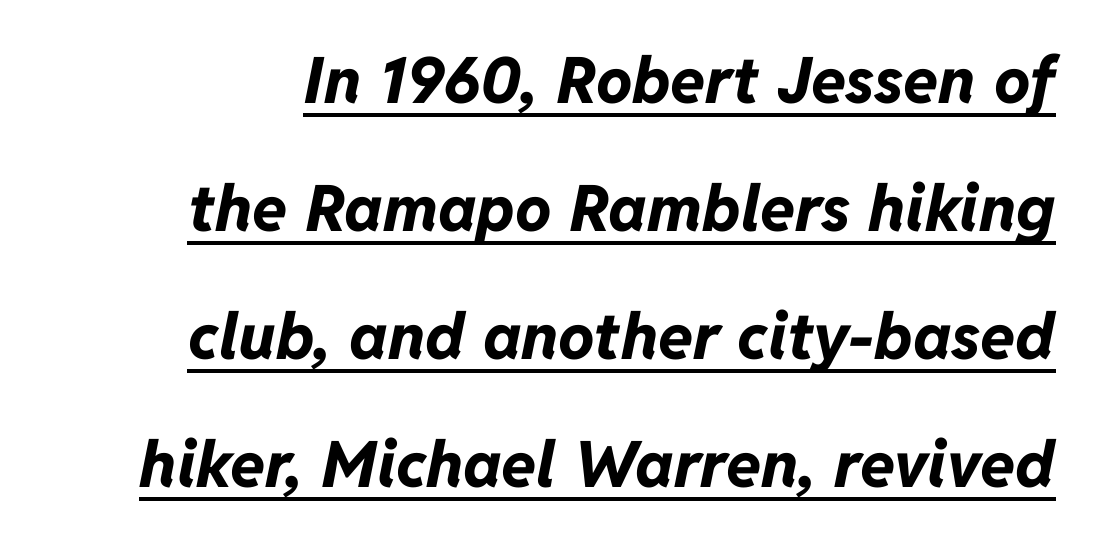
Q: Is the text bold? A: Yes.
Q: Is the text italic (slanted)? A: Yes, it leans right by about 11 degrees.
Q: Is the text underlined? A: Yes.
Q: Is the spacing between letters normal or unusually wide? A: Normal.
Q: Is the spacing between lines tight, normal or loose? A: Loose.
Q: Width (condensed, normal, or wide)? A: Normal.
Q: Stroke contrast? A: Low.
Q: x-height? A: Medium.
Q: Monospaced? A: No.
